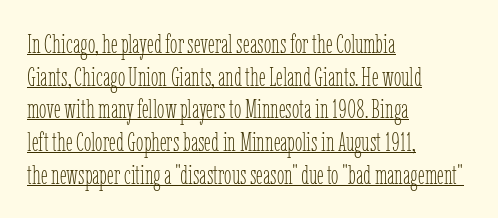
The face used here appears with an underline applied. Each line starts at the same left margin while the right side varies. The passage shown is not bold in any degree. The font's upright variant was chosen for this text. You could call the tracking neutral — neither tight nor loose.
